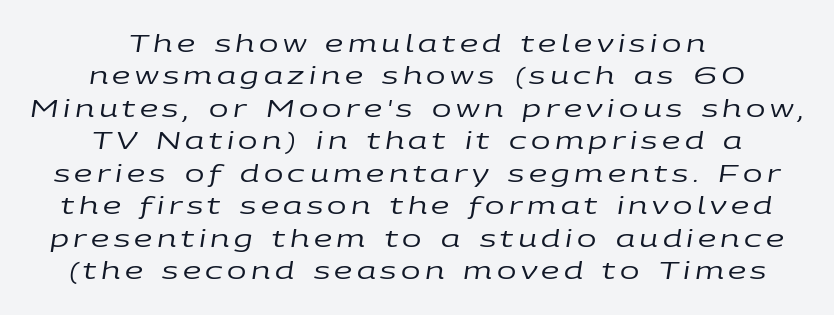
The image shows 23 px text type, italic (leaning right); set centered, normal line spacing (1.41x), unusually wide letter spacing (+0.2 em), not underlined.
